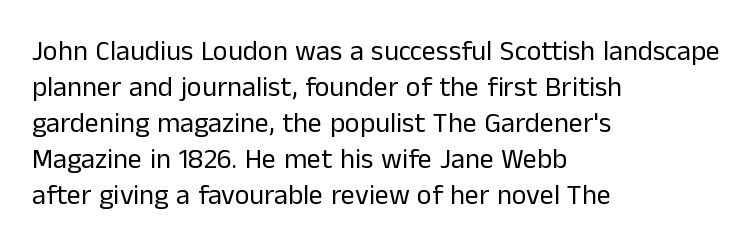
{"serif": "no", "italic": "no", "bold": "no", "weight": "regular", "width": "normal", "stroke_contrast": "low", "x_height": "medium", "monospaced": "no", "underline": "no", "align": "left", "line_spacing": "normal", "line_spacing_ratio": 1.29, "letter_spacing": "normal", "letter_spacing_em": 0.0, "glyph_px": 28}
